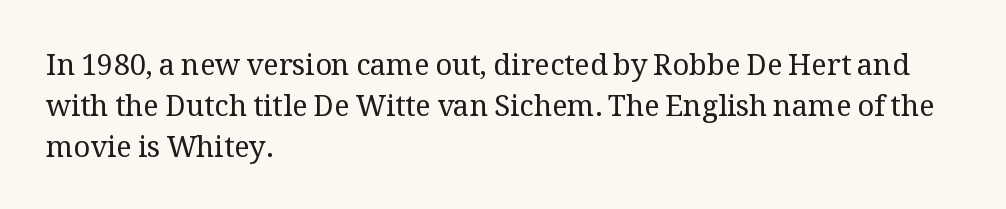
{"serif": "yes", "italic": "no", "bold": "no", "weight": "regular", "width": "normal", "stroke_contrast": "medium", "x_height": "medium", "monospaced": "no", "underline": "no", "align": "left", "line_spacing": "normal", "line_spacing_ratio": 1.41, "letter_spacing": "normal", "letter_spacing_em": 0.0, "glyph_px": 29}
